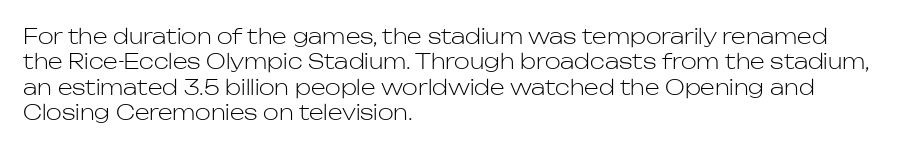
Q: Is the text bold? A: No.
Q: Is the text italic (slanted)? A: No, it is upright.
Q: Is the text underlined? A: No.
Q: How is the paragraph aligned? A: Left-aligned.
Q: Is the spacing between letters normal or unusually wide? A: Normal.
